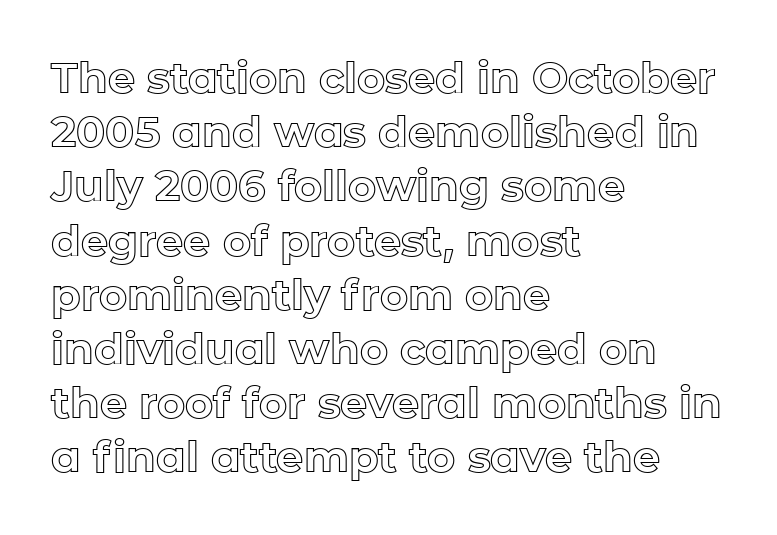
{"italic": "no", "width": "normal", "x_height": "medium", "monospaced": "no", "underline": "no", "align": "left", "line_spacing": "normal", "line_spacing_ratio": 1.26, "letter_spacing": "normal", "letter_spacing_em": 0.0, "glyph_px": 43}
